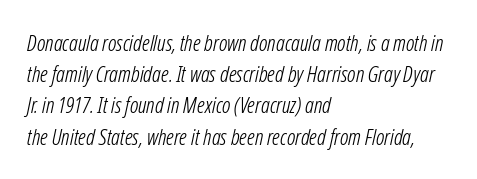
The image shows 22 px text type, italic (leaning right); set left-aligned, normal line spacing (1.42x), normal letter spacing, not underlined.
